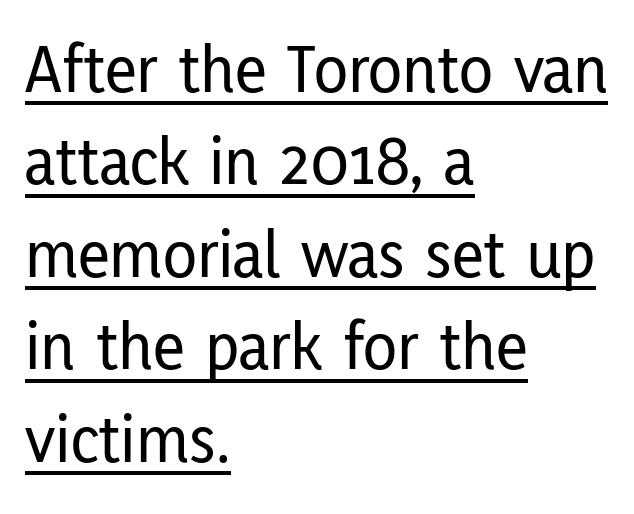
{"serif": "no", "italic": "no", "width": "condensed", "stroke_contrast": "low", "x_height": "medium", "monospaced": "no", "underline": "yes", "align": "left", "line_spacing": "normal", "line_spacing_ratio": 1.32, "letter_spacing": "normal", "letter_spacing_em": 0.0, "glyph_px": 70}
